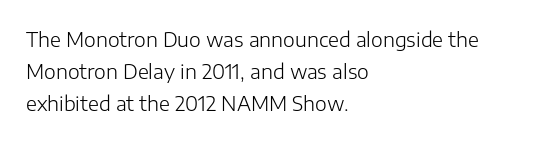
The image shows 20 px text type, upright; set left-aligned, normal line spacing (1.59x), normal letter spacing, not underlined.
